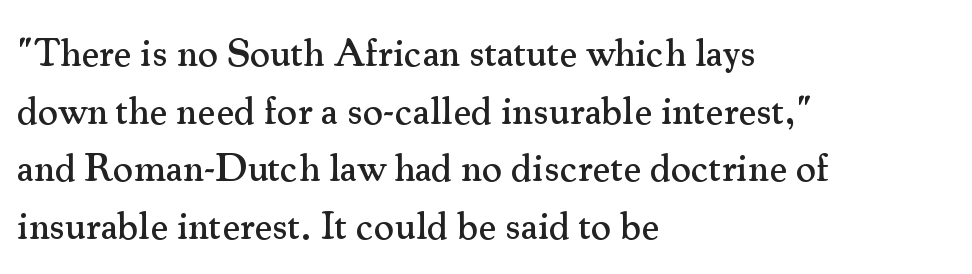
Q: Is the text italic (slanted)? A: No, it is upright.
Q: Is the typeface a serif or a sans-serif typeface? A: Serif.
Q: Is the text underlined? A: No.
Q: How is the paragraph aligned? A: Left-aligned.
Q: Is the spacing between letters normal or unusually wide? A: Normal.
Q: Is the spacing between lines tight, normal or loose? A: Normal.
Q: Width (condensed, normal, or wide)? A: Normal.
Q: Stroke contrast? A: Medium.
Q: x-height? A: Small.
Q: Monospaced? A: No.
